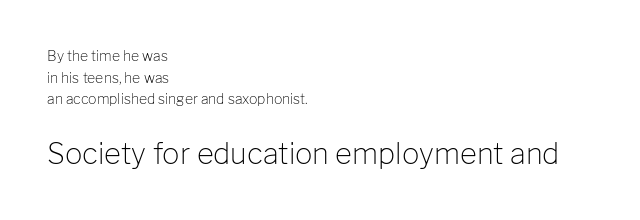
The image shows 29 px light sans-serif type, upright; set left-aligned, normal line spacing (1.55x), normal letter spacing, not underlined; the second (bottom) block is 2.07x larger; low stroke contrast and a medium x-height.
